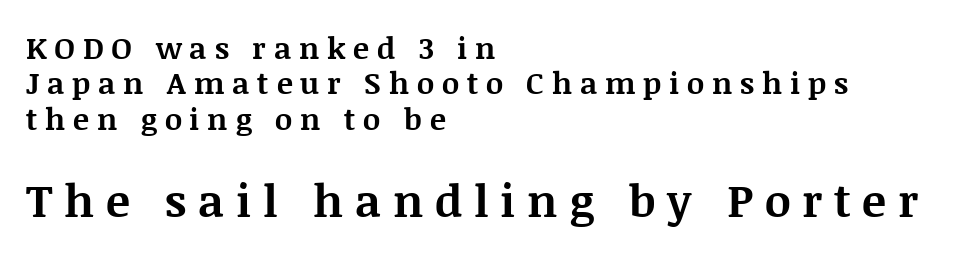
{"serif": "yes", "italic": "no", "bold": "yes", "weight": "bold", "width": "normal", "stroke_contrast": "medium", "x_height": "large", "monospaced": "no", "underline": "no", "align": "left", "line_spacing_ratio": 1.18, "letter_spacing": "wide", "letter_spacing_em": 0.26, "larger_block": "second", "size_ratio": 1.5, "glyph_px": 45}
